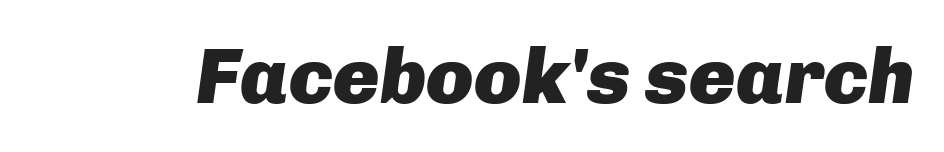
Descenders are the only things crossing below the line. A dark, heavy texture on the line: the type is bold. Would a proofreader flag this as italicized? Yes. Standard letterfit; no display-style spreading of the glyphs. Character widths vary here, with narrow letters taking less room than wide ones.
